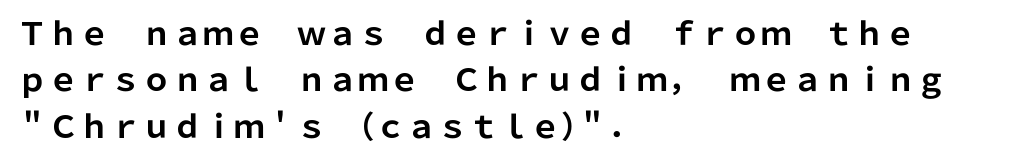
{"serif": "no", "italic": "no", "bold": "yes", "weight": "bold", "width": "normal", "stroke_contrast": "low", "x_height": "medium", "monospaced": "no", "underline": "no", "align": "left", "line_spacing": "normal", "line_spacing_ratio": 1.5, "letter_spacing": "normal", "letter_spacing_em": 0.0, "glyph_px": 31}
